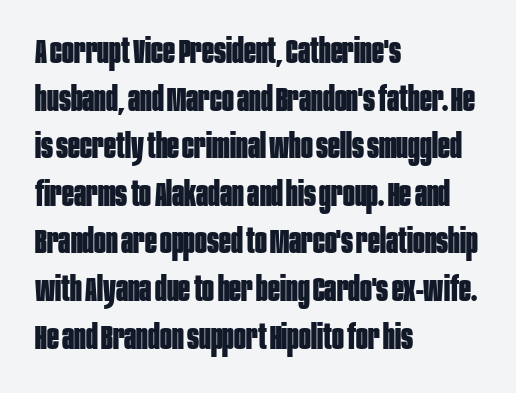
{"serif": "no", "italic": "no", "bold": "yes", "weight": "bold", "width": "condensed", "stroke_contrast": "low", "x_height": "large", "monospaced": "no", "underline": "no", "align": "left", "line_spacing": "normal", "line_spacing_ratio": 1.36, "letter_spacing": "normal", "letter_spacing_em": 0.0, "glyph_px": 35}
